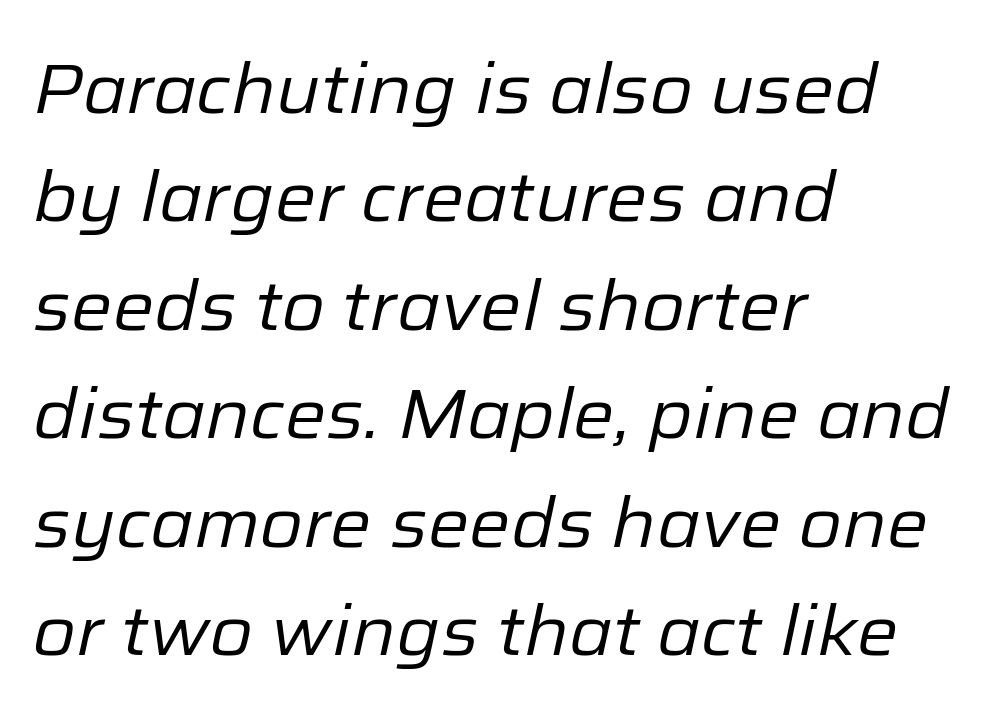
Q: Is the text bold? A: No.
Q: Is the text italic (slanted)? A: Yes, it leans right by about 12 degrees.
Q: Is the text underlined? A: No.
Q: How is the paragraph aligned? A: Left-aligned.
Q: Is the spacing between letters normal or unusually wide? A: Normal.
Q: Is the spacing between lines tight, normal or loose? A: Normal.
Q: Width (condensed, normal, or wide)? A: Normal.
Q: Stroke contrast? A: Low.
Q: x-height? A: Medium.
Q: Monospaced? A: No.
